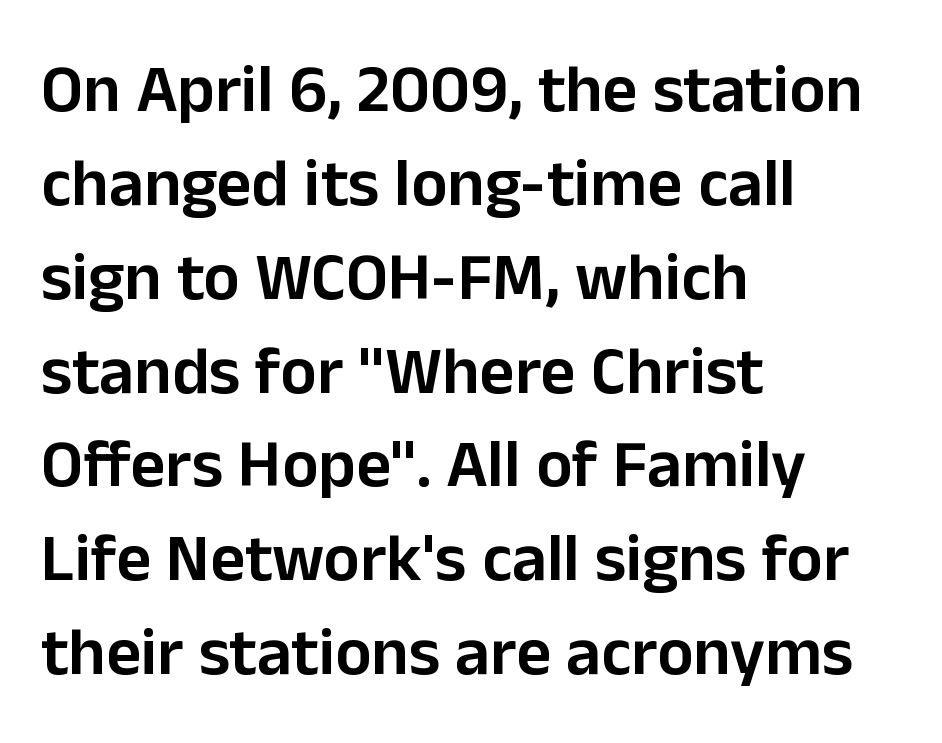
Q: Is the text bold? A: Semi-bold.
Q: Is the text italic (slanted)? A: No, it is upright.
Q: Is the typeface a serif or a sans-serif typeface? A: Sans-serif.
Q: Is the text underlined? A: No.
Q: How is the paragraph aligned? A: Left-aligned.
Q: Is the spacing between letters normal or unusually wide? A: Normal.
Q: Is the spacing between lines tight, normal or loose? A: Normal.
Q: Width (condensed, normal, or wide)? A: Normal.
Q: Stroke contrast? A: Low.
Q: x-height? A: Medium.
Q: Monospaced? A: No.
